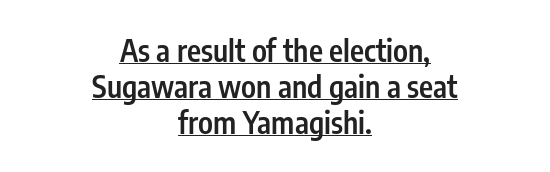
Q: Is the text bold? A: Semi-bold.
Q: Is the text italic (slanted)? A: No, it is upright.
Q: Is the typeface a serif or a sans-serif typeface? A: Sans-serif.
Q: Is the text underlined? A: Yes.
Q: How is the paragraph aligned? A: Centered.
Q: Is the spacing between letters normal or unusually wide? A: Normal.
Q: Width (condensed, normal, or wide)? A: Condensed.
Q: Stroke contrast? A: Low.
Q: x-height? A: Medium.
Q: Monospaced? A: No.
